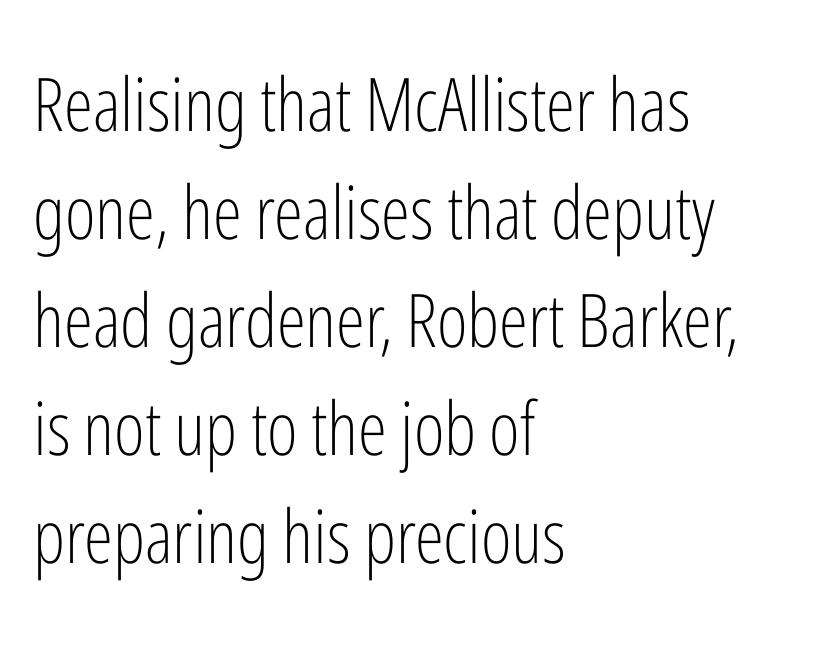
The image shows 74 px light, condensed sans-serif type, upright; set left-aligned, normal line spacing (1.46x), normal letter spacing, not underlined; low stroke contrast and a medium x-height.
